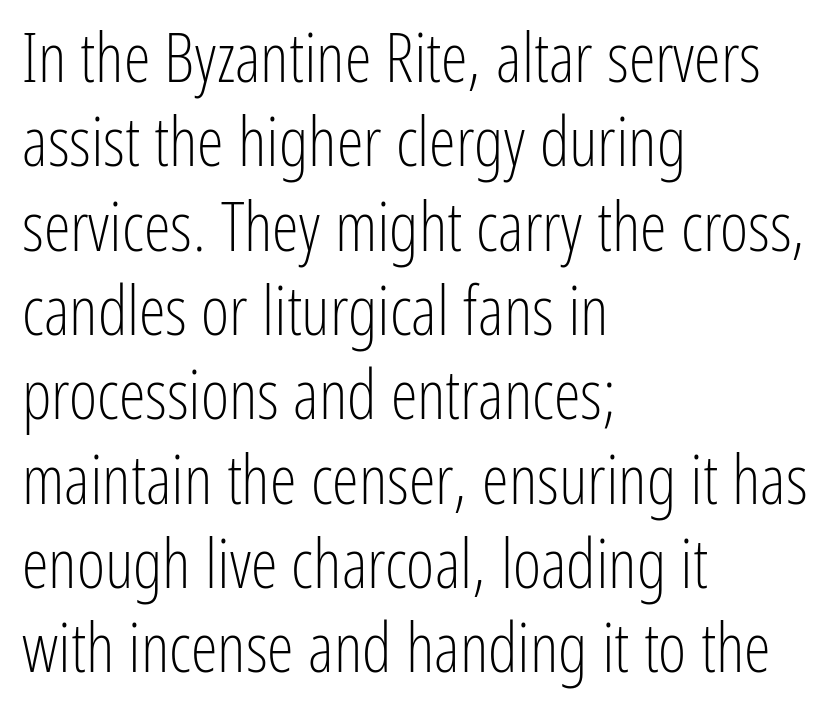
{"serif": "no", "italic": "no", "bold": "no", "weight": "light", "width": "condensed", "stroke_contrast": "low", "x_height": "medium", "monospaced": "no", "underline": "no", "align": "left", "line_spacing_ratio": 1.24, "letter_spacing": "normal", "letter_spacing_em": 0.0, "glyph_px": 68}
